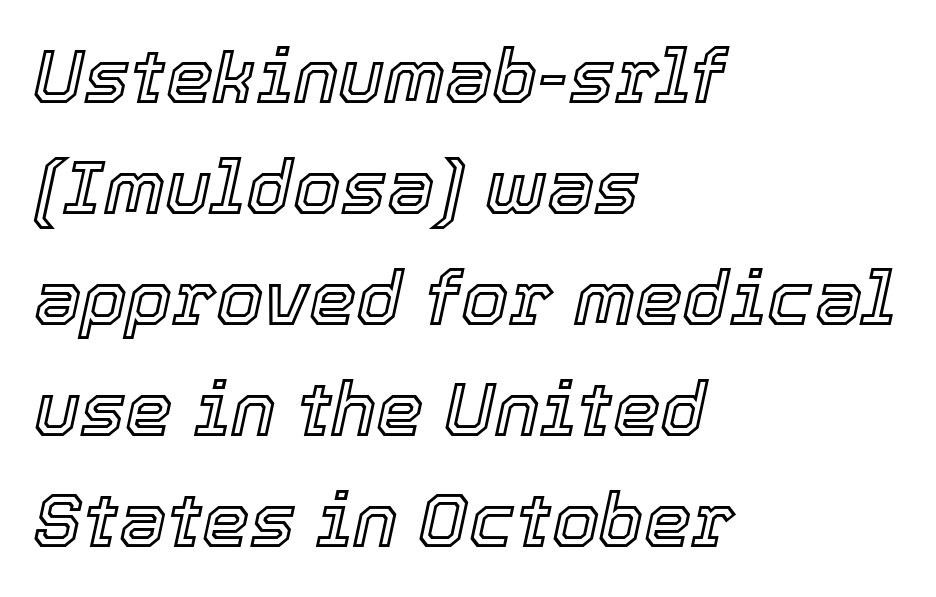
The image shows 76 px text type, italic (leaning right); set left-aligned, normal line spacing (1.46x), normal letter spacing, not underlined; a medium x-height.
